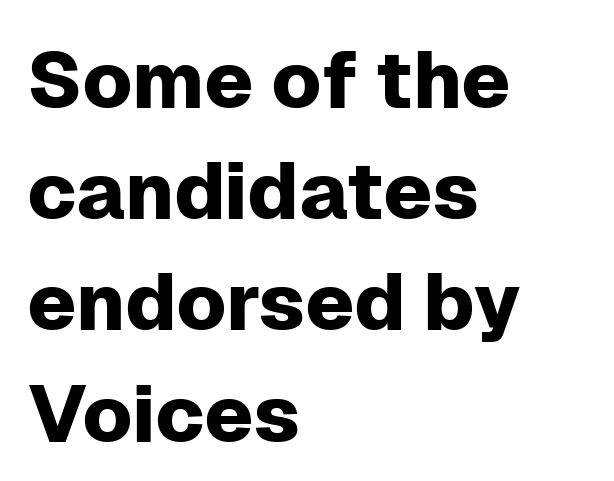
Q: Is the text italic (slanted)? A: No, it is upright.
Q: Is the typeface a serif or a sans-serif typeface? A: Sans-serif.
Q: Is the text underlined? A: No.
Q: How is the paragraph aligned? A: Left-aligned.
Q: Is the spacing between letters normal or unusually wide? A: Normal.
Q: Is the spacing between lines tight, normal or loose? A: Normal.
Q: Width (condensed, normal, or wide)? A: Normal.
Q: Stroke contrast? A: Low.
Q: x-height? A: Medium.
Q: Monospaced? A: No.
